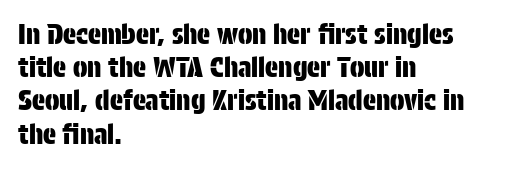
The image shows 27 px text type, upright; set left-aligned, line spacing 1.23x, normal letter spacing, not underlined.
